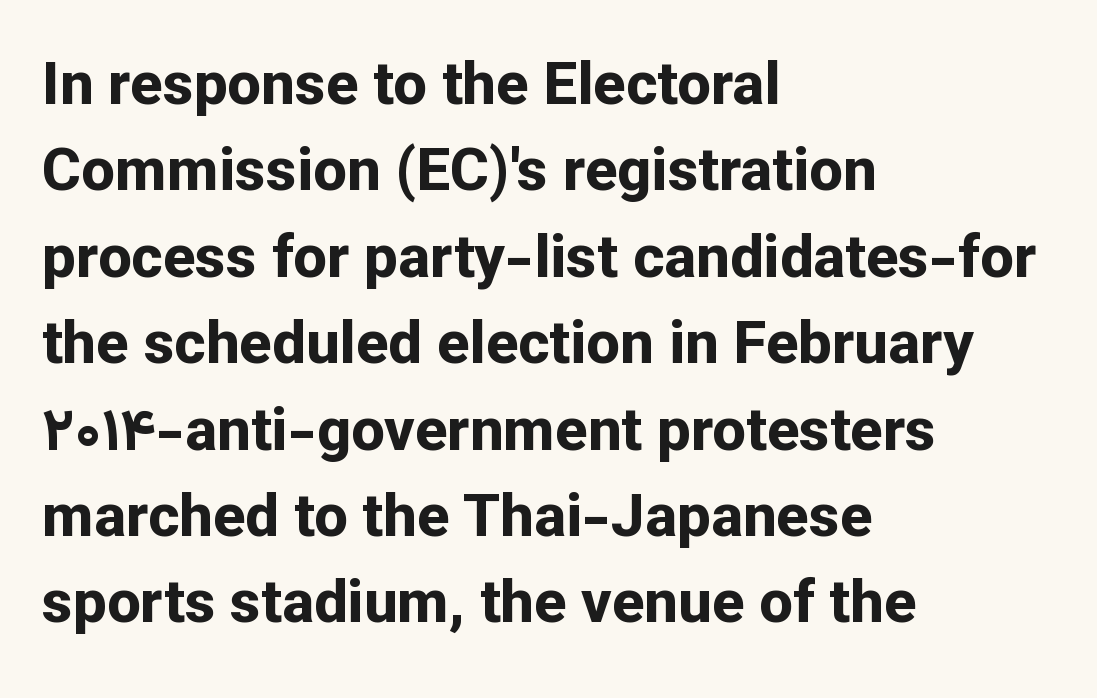
Q: Is the text bold? A: Yes.
Q: Is the text italic (slanted)? A: No, it is upright.
Q: Is the typeface a serif or a sans-serif typeface? A: Sans-serif.
Q: Is the text underlined? A: No.
Q: How is the paragraph aligned? A: Left-aligned.
Q: Is the spacing between letters normal or unusually wide? A: Normal.
Q: Is the spacing between lines tight, normal or loose? A: Normal.
Q: Width (condensed, normal, or wide)? A: Normal.
Q: Stroke contrast? A: Low.
Q: x-height? A: Medium.
Q: Monospaced? A: No.
